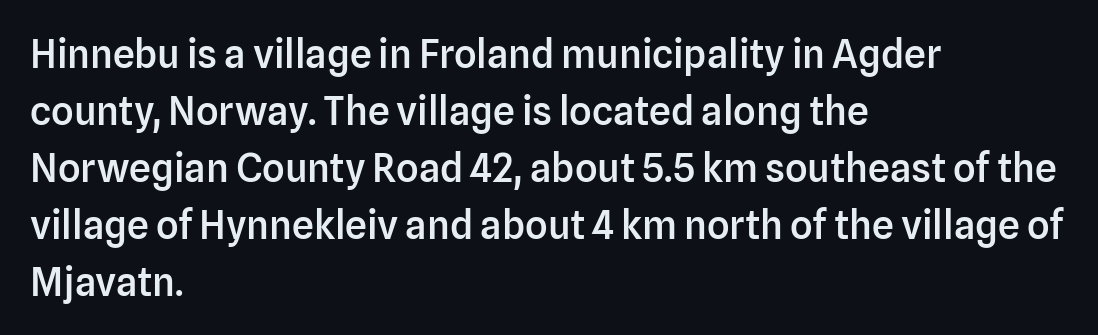
Q: Is the text bold? A: Semi-bold.
Q: Is the text italic (slanted)? A: No, it is upright.
Q: Is the typeface a serif or a sans-serif typeface? A: Sans-serif.
Q: Is the text underlined? A: No.
Q: How is the paragraph aligned? A: Left-aligned.
Q: Is the spacing between letters normal or unusually wide? A: Normal.
Q: Is the spacing between lines tight, normal or loose? A: Normal.
Q: Width (condensed, normal, or wide)? A: Normal.
Q: Stroke contrast? A: Low.
Q: x-height? A: Medium.
Q: Monospaced? A: No.
